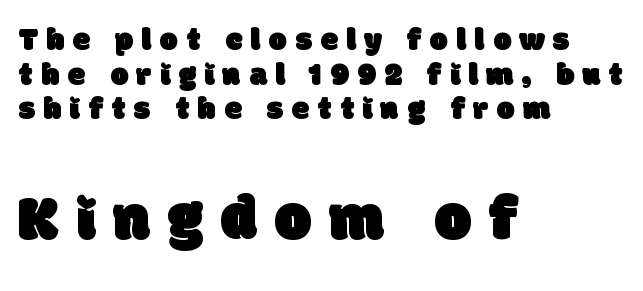
To sum up the face: it is a sans, with no serifs. Bigger letters appear in the bottom chunk; the top chunk is reduced. The rendering uses a small line-height, squeezing the rows. Short and long lines alike share a common starting point at left.
